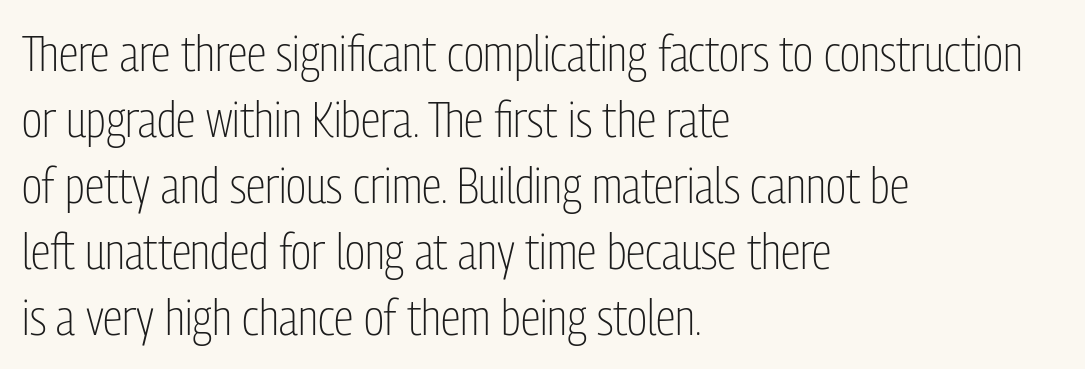
{"serif": "no", "italic": "no", "bold": "no", "weight": "light", "width": "condensed", "stroke_contrast": "low", "x_height": "medium", "monospaced": "no", "underline": "no", "align": "left", "line_spacing": "normal", "line_spacing_ratio": 1.32, "letter_spacing": "normal", "letter_spacing_em": 0.0, "glyph_px": 50}
